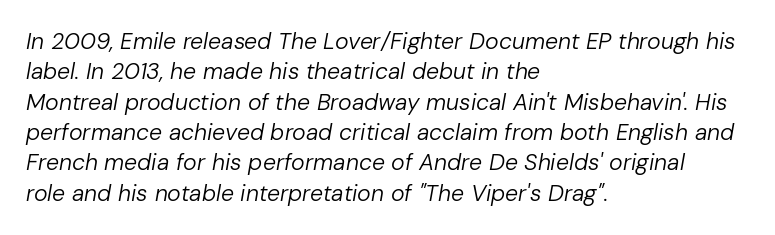
Does the leading feel generous? No, just average. Typeset ragged right — the left edge is the straight one. These lines keep a tight, regular rhythm from letter to letter. Characters are canted at an angle relative to the baseline's perpendicular. Words float on clear page, feet unadorned.
